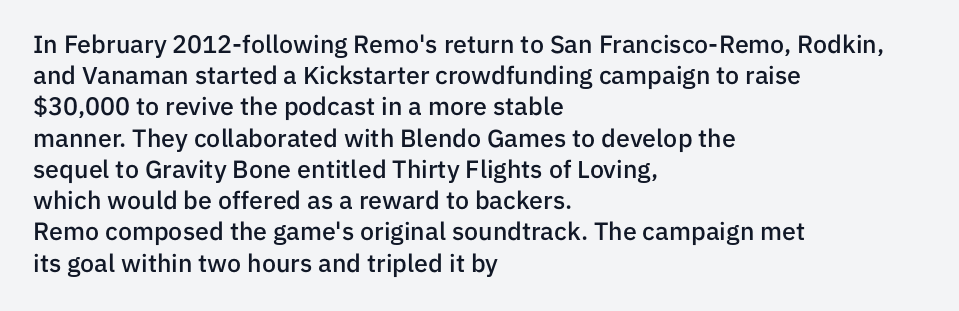
The image shows 25 px text type, upright; set left-aligned, normal line spacing (1.25x), normal letter spacing, not underlined.
